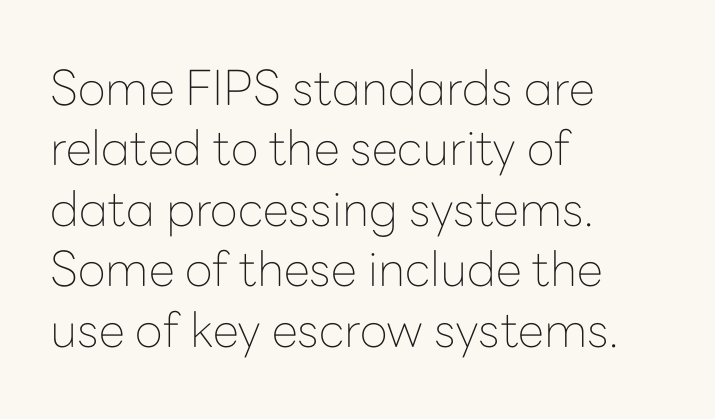
Q: Is the text bold? A: No.
Q: Is the text italic (slanted)? A: No, it is upright.
Q: Is the typeface a serif or a sans-serif typeface? A: Sans-serif.
Q: Is the text underlined? A: No.
Q: How is the paragraph aligned? A: Left-aligned.
Q: Is the spacing between letters normal or unusually wide? A: Normal.
Q: Is the spacing between lines tight, normal or loose? A: Normal.
Q: Width (condensed, normal, or wide)? A: Normal.
Q: Stroke contrast? A: Low.
Q: x-height? A: Medium.
Q: Monospaced? A: No.
